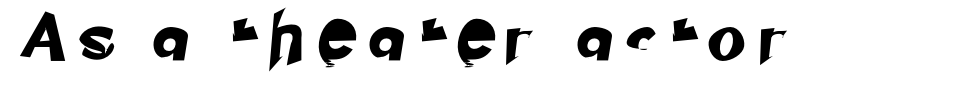
Q: Is the typeface a serif or a sans-serif typeface? A: Sans-serif.
Q: Is the text underlined? A: No.
Q: Is the spacing between letters normal or unusually wide? A: Unusually wide.
Q: Width (condensed, normal, or wide)? A: Normal.
Q: Stroke contrast? A: Low.
Q: x-height? A: Small.
Q: Monospaced? A: No.
